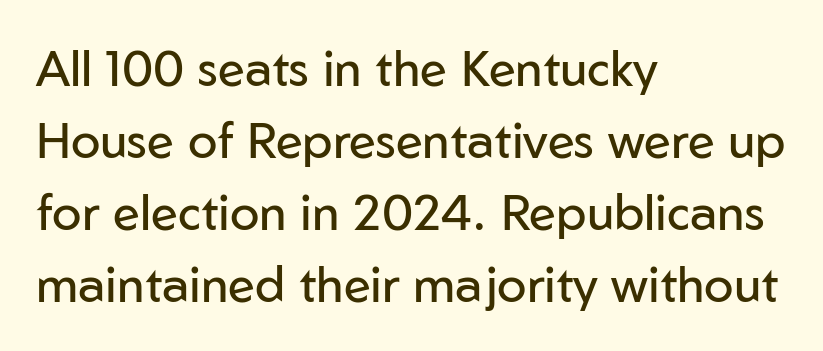
Think standard paragraph weight, or any step lighter than that. The specimen omits any rule beneath the text block's lines. In CSS terms this would be text-align: left. Baseline-to-baseline distance is the conventional proportion of letter height. What stands out about the letter spacing? Nothing — it is the standard amount.
